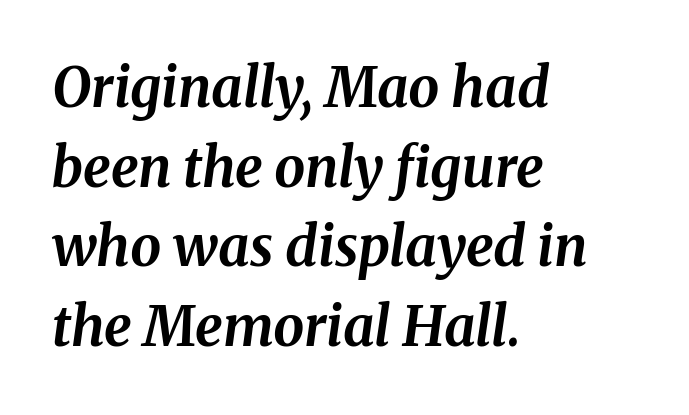
Q: Is the text bold? A: Yes.
Q: Is the text italic (slanted)? A: Yes, it leans right by about 8 degrees.
Q: Is the text underlined? A: No.
Q: How is the paragraph aligned? A: Left-aligned.
Q: Is the spacing between letters normal or unusually wide? A: Normal.
Q: Is the spacing between lines tight, normal or loose? A: Normal.
Q: Width (condensed, normal, or wide)? A: Normal.
Q: Stroke contrast? A: Medium.
Q: x-height? A: Medium.
Q: Monospaced? A: No.
